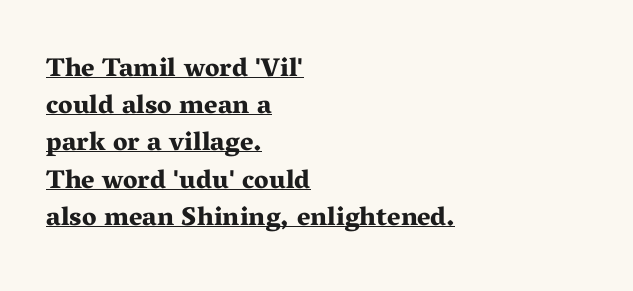
{"italic": "no", "bold": "yes", "underline": "yes", "align": "left", "line_spacing": "normal", "line_spacing_ratio": 1.43, "letter_spacing": "normal", "letter_spacing_em": 0.0, "glyph_px": 26}
